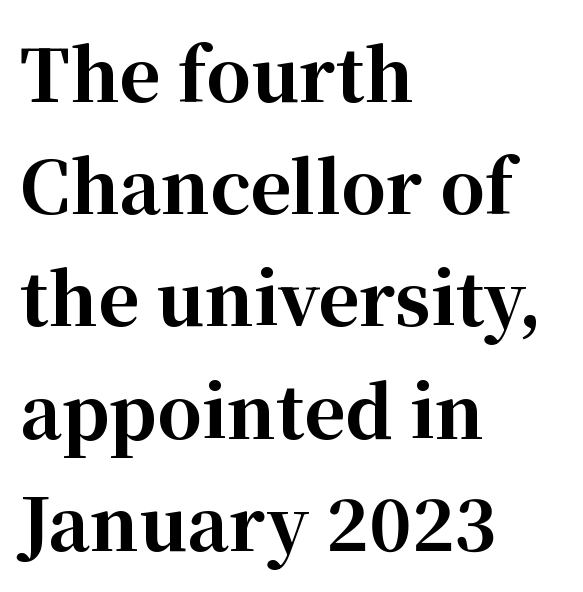
Each glyph is drawn with heavy, bold strokes. A normal amount of white space separates one row of letters from the next. These lines are set flush left with a ragged right edge. The letters carry serifs — small finishing strokes at the ends of their stems. Each letter keeps its own natural width here, so spacing adapts to shape.
